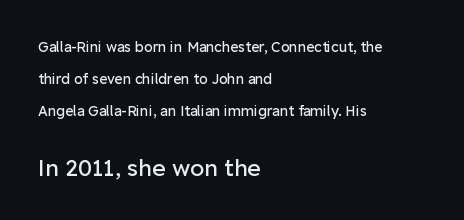
The image shows 23 px text type, upright; set left-aligned, loose line spacing (2.3x), normal letter spacing, not underlined; the second (bottom) block is 1.64x larger.
